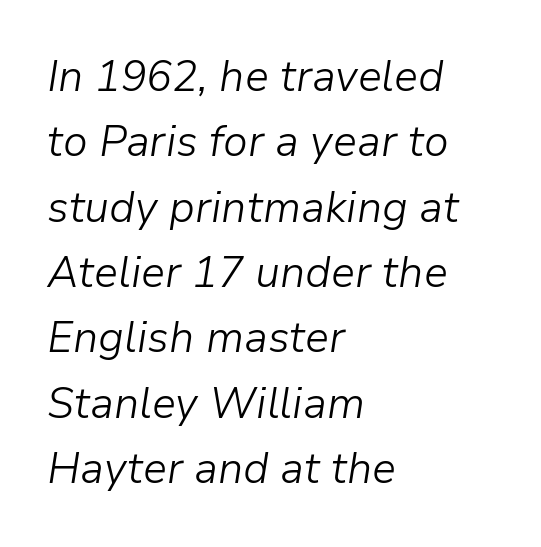
{"italic": "yes", "lean": "right", "slant_degrees": 9, "bold": "no", "weight": "light", "width": "normal", "stroke_contrast": "low", "x_height": "medium", "monospaced": "no", "underline": "no", "align": "left", "line_spacing": "normal", "line_spacing_ratio": 1.52, "letter_spacing": "normal", "letter_spacing_em": 0.0, "glyph_px": 43}
